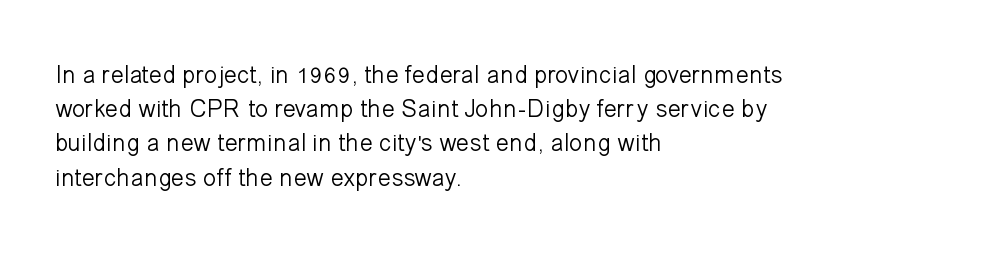
The area under the type is left untouched. A roman cut, with each character standing at attention. Observe the ordinary spacing: letters are neighbours, not strangers. Notice how the passage keeps a crisp vertical edge on the left only.
